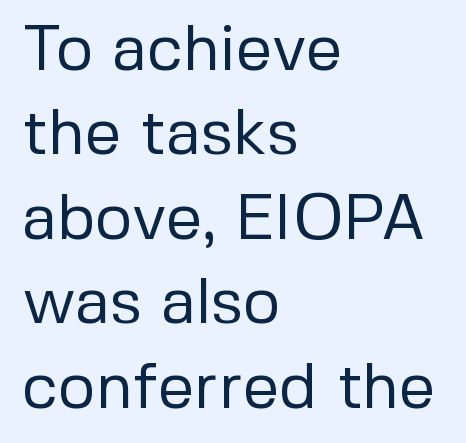
The image shows 64 px regular-weight sans-serif type, upright; set left-aligned, normal line spacing (1.32x), normal letter spacing, not underlined; low stroke contrast and a medium x-height.
